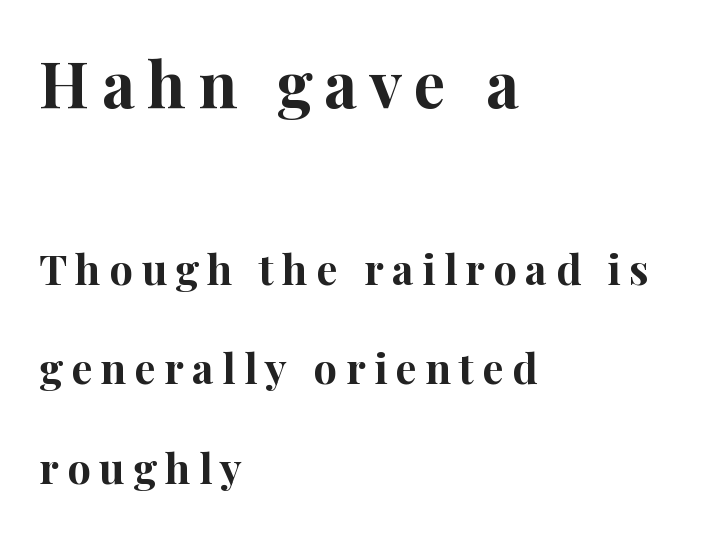
{"serif": "yes", "italic": "no", "bold": "yes", "weight": "bold", "width": "normal", "stroke_contrast": "high", "x_height": "medium", "monospaced": "no", "underline": "no", "align": "left", "line_spacing": "loose", "line_spacing_ratio": 2.37, "letter_spacing": "wide", "letter_spacing_em": 0.2, "larger_block": "first", "size_ratio": 1.5, "glyph_px": 63}
